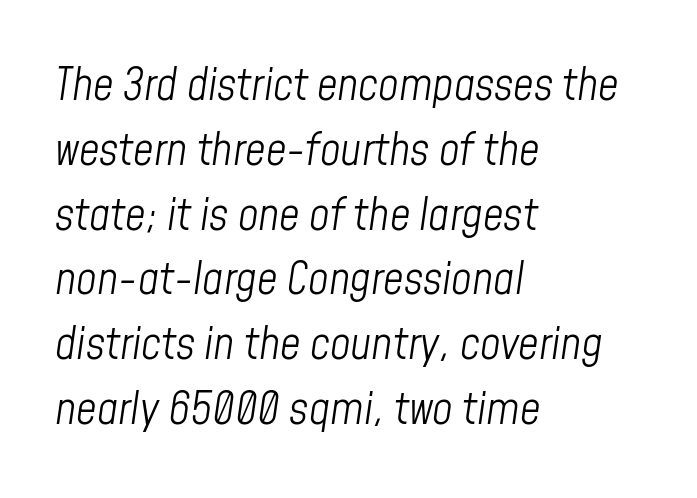
One-word summary of the alignment: left. The letters advance in unequal steps, a hallmark of proportional type. Heft: none added — not bold. One glance says typical: line gaps are just what's usual.
